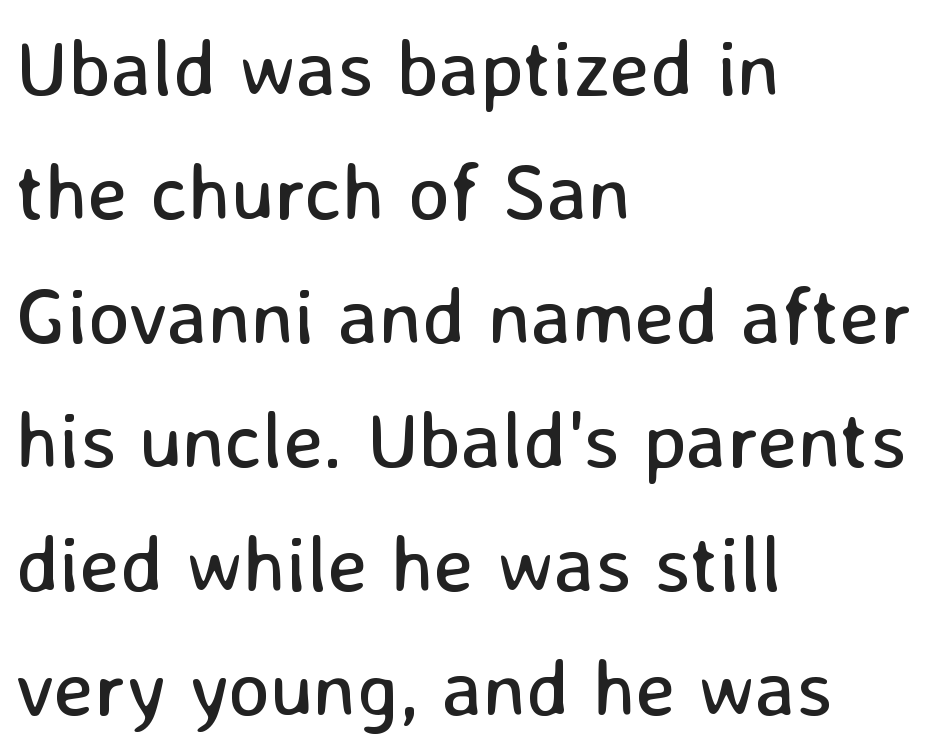
The image shows 80 px regular-weight sans-serif type, upright; set left-aligned, normal line spacing (1.55x), normal letter spacing, not underlined; low stroke contrast and a medium x-height.
